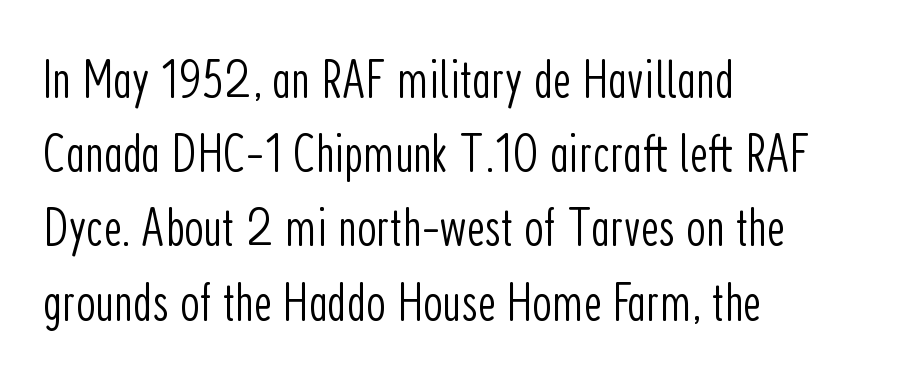
Think of a printed novel: that variable character pitch is what you see here. The face used here is rendered with its standard letterfit. This is sans-serif lettering, the kind often seen on screens and signage. Leading: standard. Which margin do the lines hug? The left one — the right edge is uneven. The words here are not underlined.
